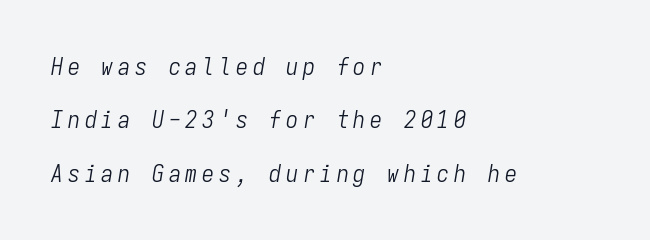
Horizontal bands of white between lines are thick stripes. The specimen omits any rule beneath the text block's lines. Look at the tracking — it's clearly loosened, letters drifting apart. Stem width sits at or under what a default text font uses. Emphasis-style slanted type is in use.
